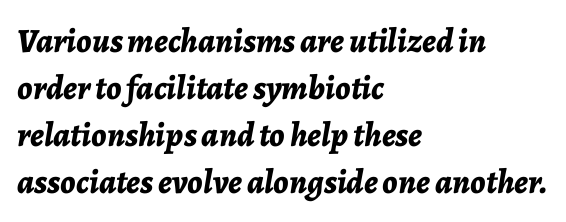
The image shows 34 px bold type, italic (leaning right); set left-aligned, normal line spacing (1.38x), normal letter spacing, not underlined; low stroke contrast and a medium x-height.
